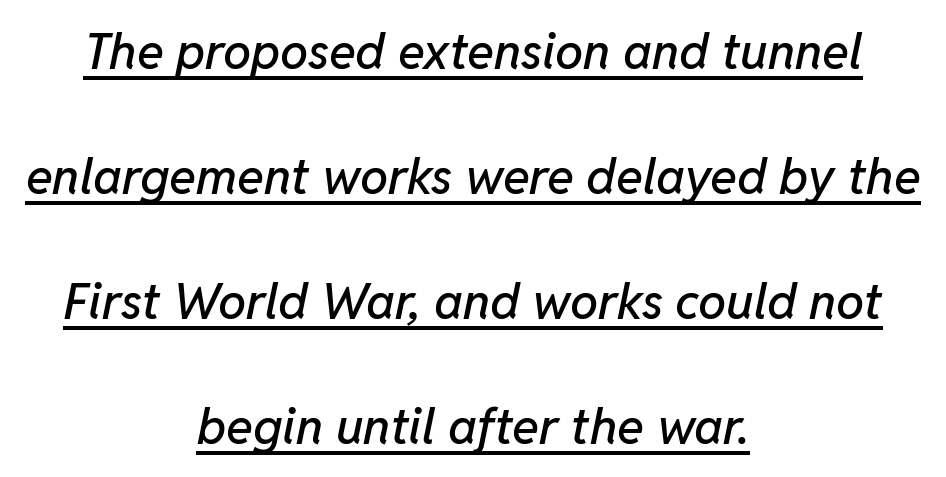
Q: Is the text italic (slanted)? A: Yes, it leans right by about 11 degrees.
Q: Is the text underlined? A: Yes.
Q: How is the paragraph aligned? A: Centered.
Q: Is the spacing between letters normal or unusually wide? A: Normal.
Q: Is the spacing between lines tight, normal or loose? A: Loose.
Q: Width (condensed, normal, or wide)? A: Normal.
Q: Stroke contrast? A: Low.
Q: x-height? A: Medium.
Q: Monospaced? A: No.
